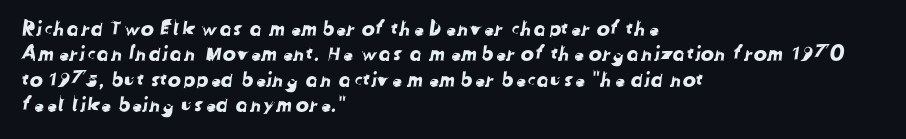
The gaps between neighbouring characters are ordinary and unremarkable. Interline gaps are of average width in this sample. One-word summary of the alignment: left. The gap between lines stays unmarked.
